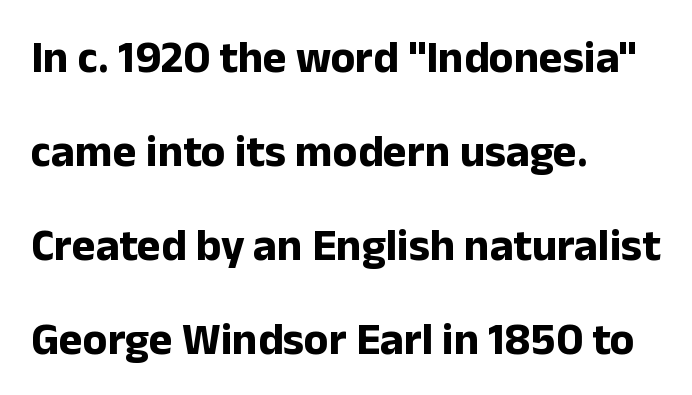
The image shows 45 px bold sans-serif type, upright; set left-aligned, loose line spacing (2.09x), normal letter spacing, not underlined; low stroke contrast and a medium x-height.
